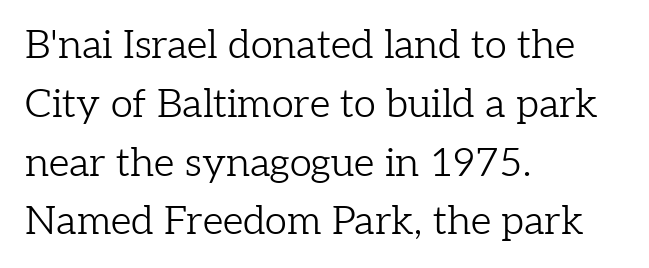
A typesetter would mark this as roman, not italic. The ragged edge is on the right, which tells us the setting is flush left. Character widths vary here, with narrow letters taking less room than wide ones. Bare-footed words on every line.
